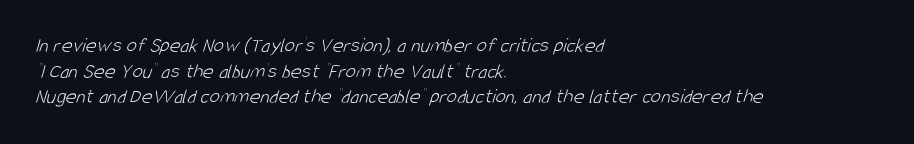
Descenders are the only things crossing below the line. No extra tracking has been applied to these lines. A quiet, ordinary-to-light weight characterises the typeface. Alignment: flush left.
